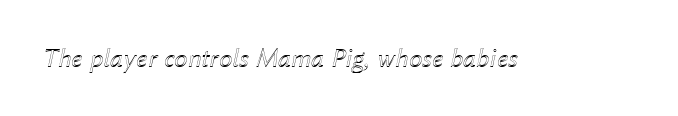
In terms of letterspacing, this is plain default setting. The glyphs are unaccompanied by any horizontal stroke below them. The text carries the slant typical of an italic or oblique font.
